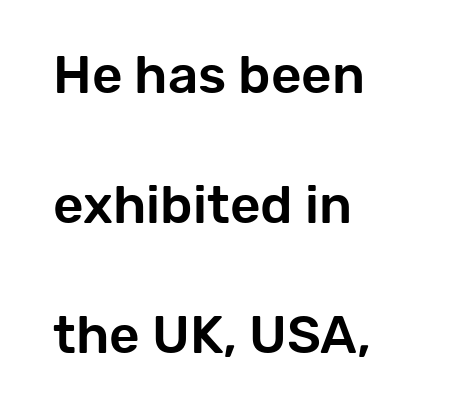
Q: Is the text italic (slanted)? A: No, it is upright.
Q: Is the typeface a serif or a sans-serif typeface? A: Sans-serif.
Q: Is the text underlined? A: No.
Q: How is the paragraph aligned? A: Left-aligned.
Q: Is the spacing between letters normal or unusually wide? A: Normal.
Q: Is the spacing between lines tight, normal or loose? A: Loose.
Q: Width (condensed, normal, or wide)? A: Normal.
Q: Stroke contrast? A: Low.
Q: x-height? A: Medium.
Q: Monospaced? A: No.
